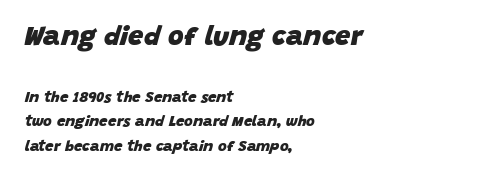
The image shows 27 px bold type, italic (leaning right); set left-aligned, normal line spacing (1.63x), normal letter spacing, not underlined; the first (top) block is 1.8x larger.
